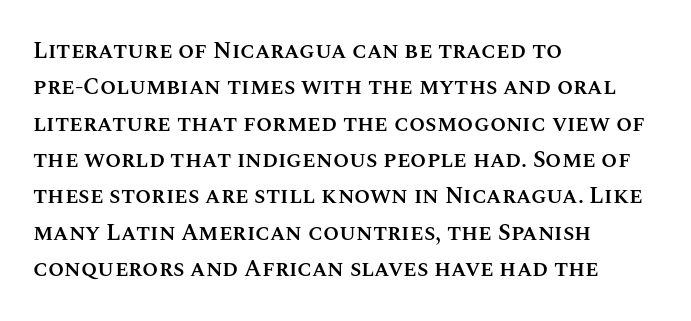
The image shows 23 px text type, upright; set left-aligned, normal line spacing (1.58x), normal letter spacing, not underlined.
